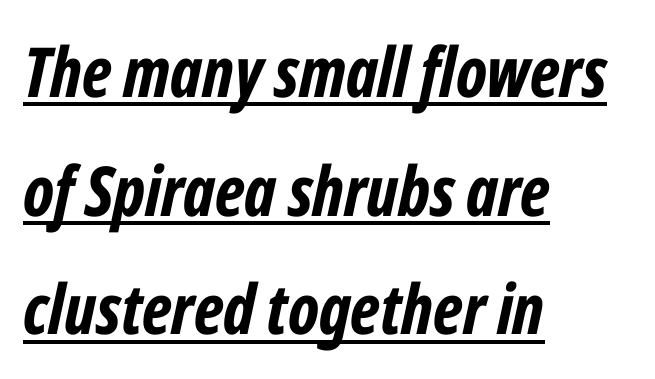
You could not count columns in this text — the font is proportionally spaced. These lines stack with their left ends in a neat column. The letterforms sit shoulder to shoulder at normal distance. The passage shown leans; its letterforms are oblique. The sample has been set heavy, in full bold. A rule runs beneath these lines of type.
